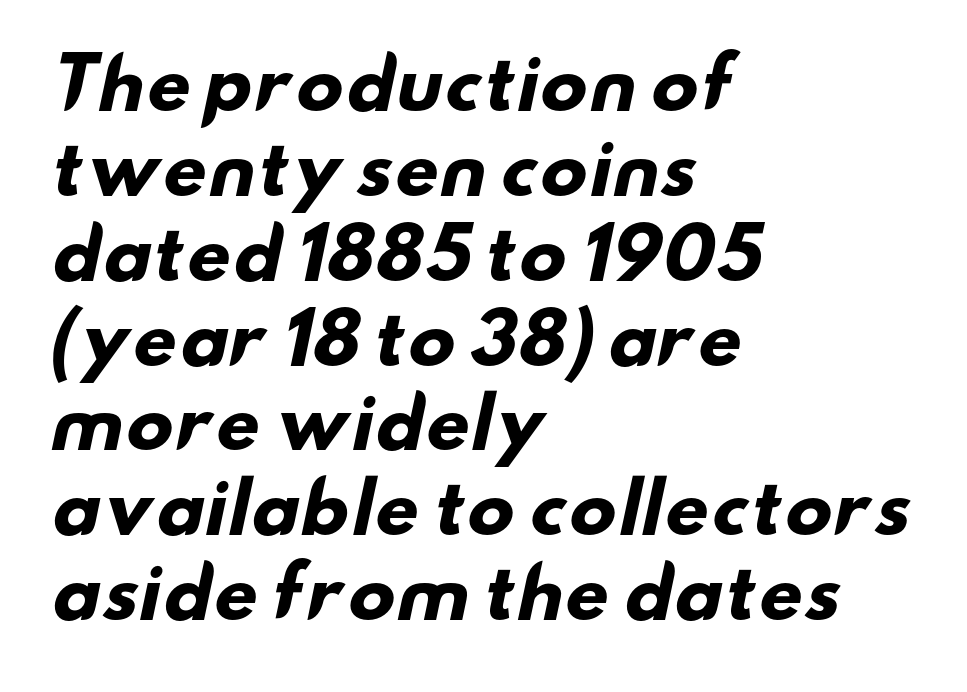
{"serif": "no", "bold": "yes", "weight": "heavy", "width": "wide", "stroke_contrast": "low", "x_height": "small", "monospaced": "no", "underline": "no", "align": "left", "line_spacing_ratio": 1.23, "letter_spacing": "normal", "letter_spacing_em": 0.0, "glyph_px": 69}
